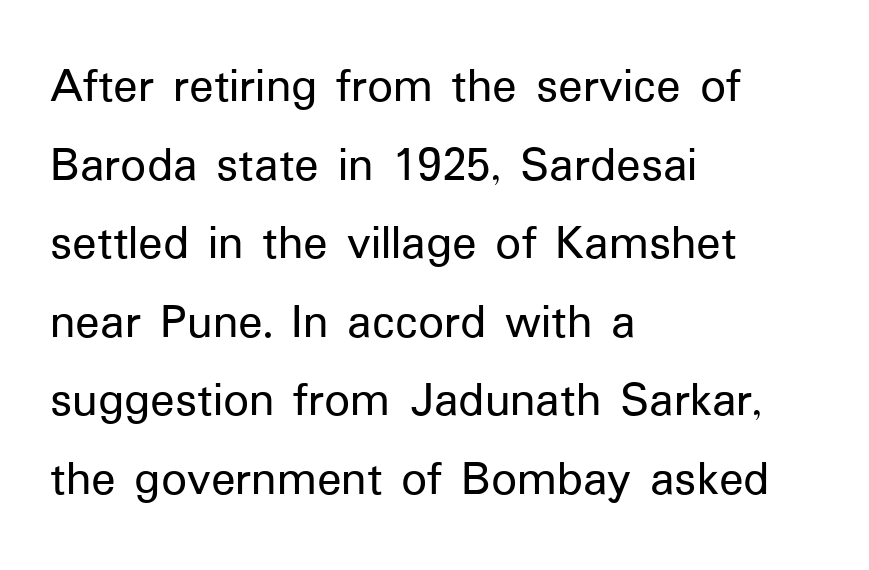
{"serif": "no", "italic": "no", "width": "normal", "stroke_contrast": "low", "x_height": "medium", "monospaced": "no", "underline": "no", "align": "left", "line_spacing": "normal", "line_spacing_ratio": 1.54, "letter_spacing": "normal", "letter_spacing_em": 0.0, "glyph_px": 51}
